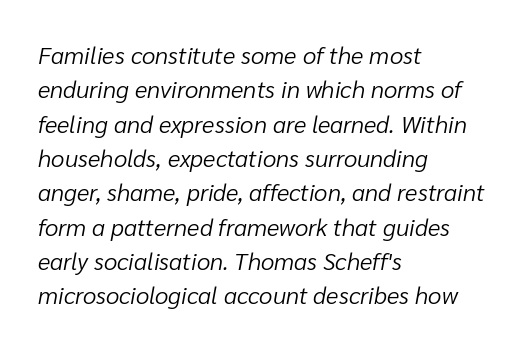
Q: Is the text bold? A: No.
Q: Is the text italic (slanted)? A: Yes, it leans right by about 10 degrees.
Q: Is the text underlined? A: No.
Q: How is the paragraph aligned? A: Left-aligned.
Q: Is the spacing between letters normal or unusually wide? A: Normal.
Q: Is the spacing between lines tight, normal or loose? A: Normal.
